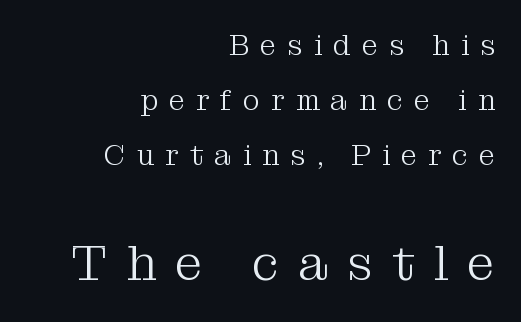
The image shows 50 px light serif type, upright; set right-aligned, line spacing 1.89x, unusually wide letter spacing (+0.38 em), not underlined; the second (bottom) block is 1.72x larger; medium stroke contrast and a medium x-height.
